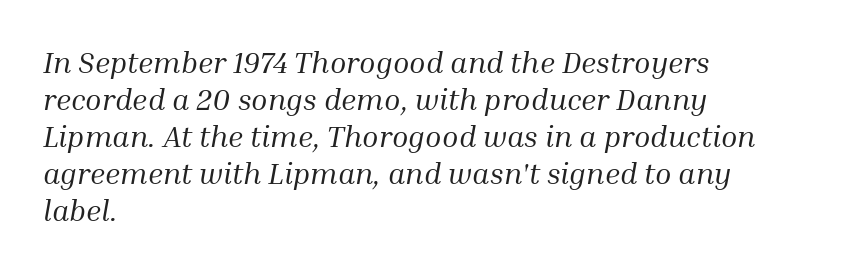
{"serif": "yes", "italic": "yes", "lean": "right", "slant_degrees": 10, "bold": "no", "weight": "regular", "width": "normal", "stroke_contrast": "medium", "x_height": "medium", "monospaced": "no", "underline": "no", "align": "left", "line_spacing_ratio": 1.23, "letter_spacing": "normal", "letter_spacing_em": 0.0, "glyph_px": 30}
